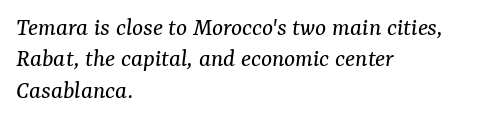
{"italic": "yes", "lean": "right", "slant_degrees": 7, "bold": "no", "underline": "no", "align": "left", "line_spacing_ratio": 1.21, "letter_spacing": "normal", "letter_spacing_em": 0.0, "glyph_px": 26}
